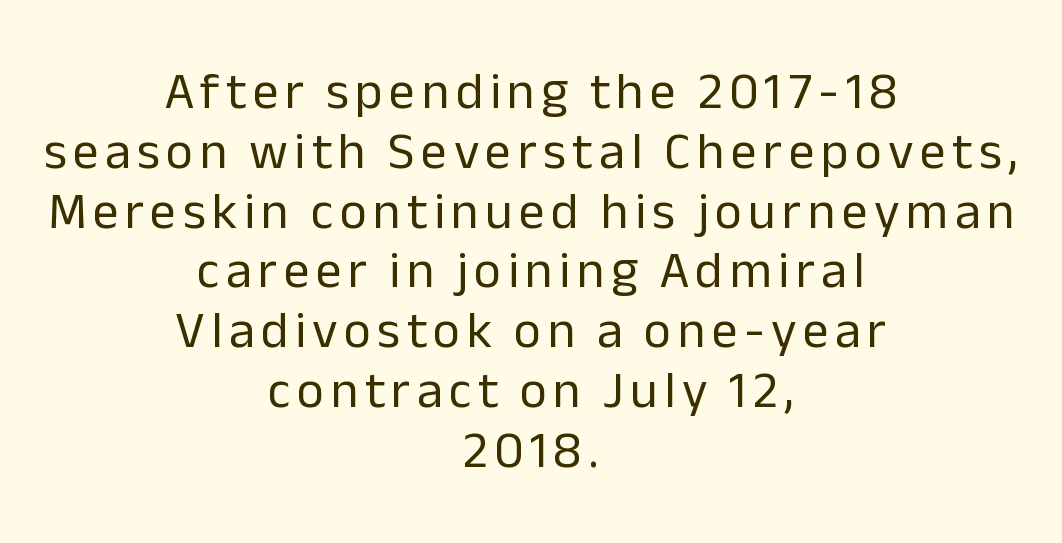
{"serif": "no", "italic": "no", "bold": "no", "weight": "regular", "width": "normal", "stroke_contrast": "low", "x_height": "medium", "monospaced": "no", "underline": "no", "align": "center", "line_spacing": "tight", "line_spacing_ratio": 1.15, "glyph_px": 52}
